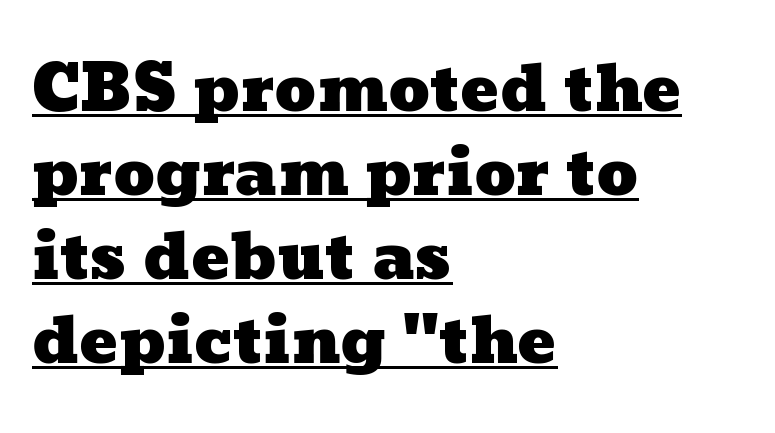
Inter-character spacing is left at the font's built-in metrics. Students, observe: this is what conventionally led text looks like. One-word summary of the alignment: left. You could not count columns in this text — the font is proportionally spaced. A baseline rule has been typeset under these characters.
